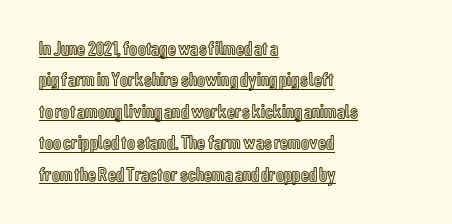
The image shows 20 px text type, upright; set left-aligned, normal line spacing (1.57x), normal letter spacing, underlined.
